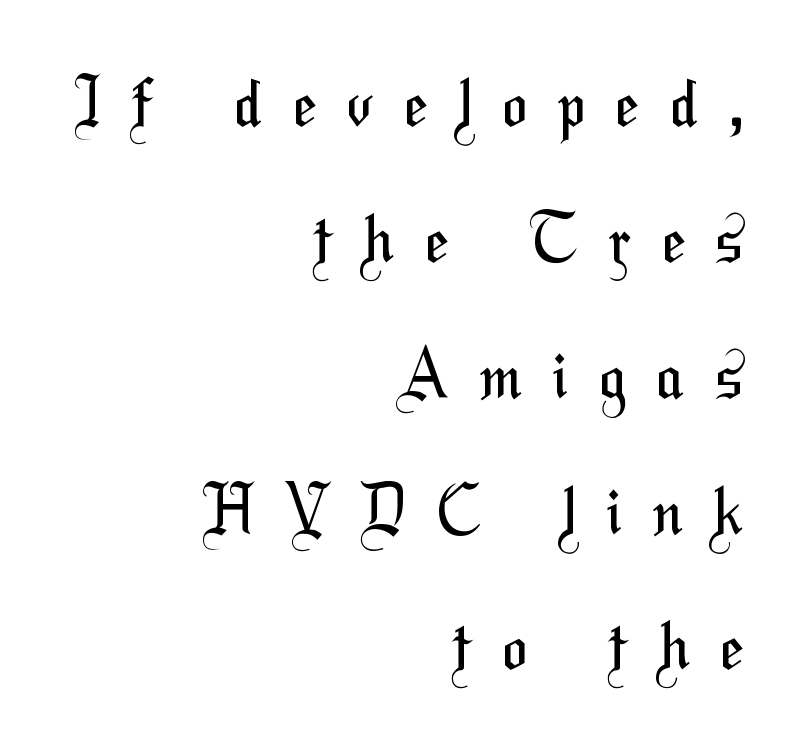
{"serif": "no", "bold": "no", "weight": "regular", "width": "condensed", "stroke_contrast": "medium", "x_height": "medium", "monospaced": "no", "underline": "no", "align": "right", "line_spacing": "loose", "line_spacing_ratio": 2.09, "letter_spacing": "wide", "letter_spacing_em": 0.49, "glyph_px": 65}
